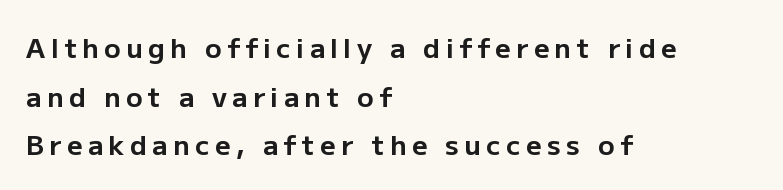
Q: Is the text bold? A: Yes.
Q: Is the text italic (slanted)? A: No, it is upright.
Q: Is the text underlined? A: No.
Q: How is the paragraph aligned? A: Left-aligned.
Q: Is the spacing between letters normal or unusually wide? A: Unusually wide.
